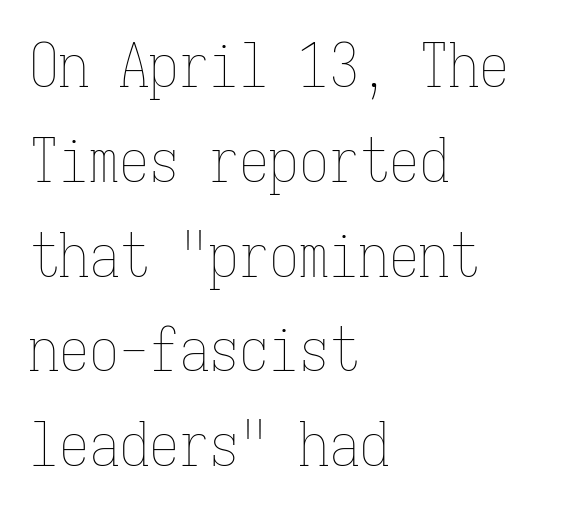
{"italic": "no", "bold": "no", "weight": "thin", "width": "condensed", "stroke_contrast": "low", "x_height": "medium", "monospaced": "yes", "underline": "no", "align": "left", "line_spacing": "normal", "line_spacing_ratio": 1.58, "letter_spacing": "normal", "letter_spacing_em": 0.0, "glyph_px": 60}
